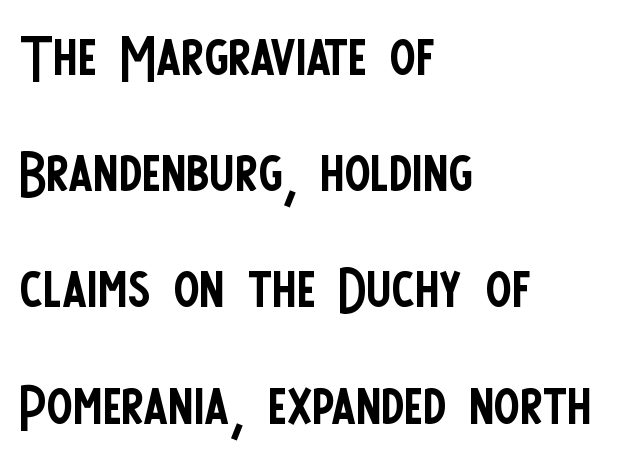
Look at the bottom of the vertical strokes: they stop flat, with no serifs. Leading: standard. The text block is weighted toward the left margin, trailing off unevenly rightward. Does the lettering tilt? It doesn't — this is upright.
